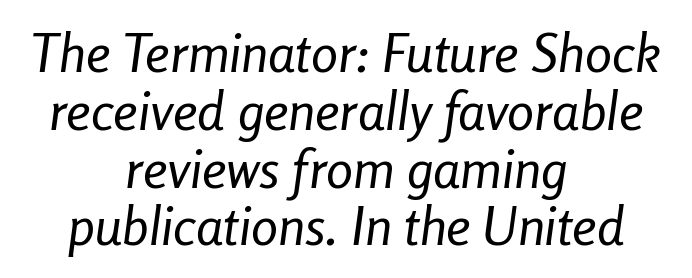
The image shows 54 px regular-weight, condensed type, italic (leaning right); set centered, tight line spacing (1.07x), normal letter spacing, not underlined; low stroke contrast and a medium x-height.
